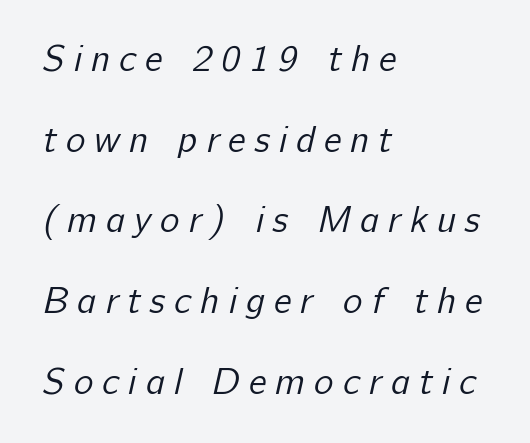
The image shows 37 px regular-weight sans-serif type; set left-aligned, loose line spacing (2.18x), unusually wide letter spacing (+0.24 em), not underlined; low stroke contrast and a medium x-height.
